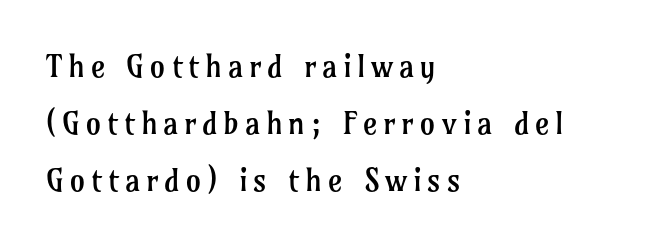
{"serif": "yes", "italic": "no", "bold": "no", "weight": "regular", "width": "normal", "stroke_contrast": "low", "x_height": "medium", "monospaced": "no", "underline": "no", "align": "left", "line_spacing_ratio": 1.84, "glyph_px": 31}
